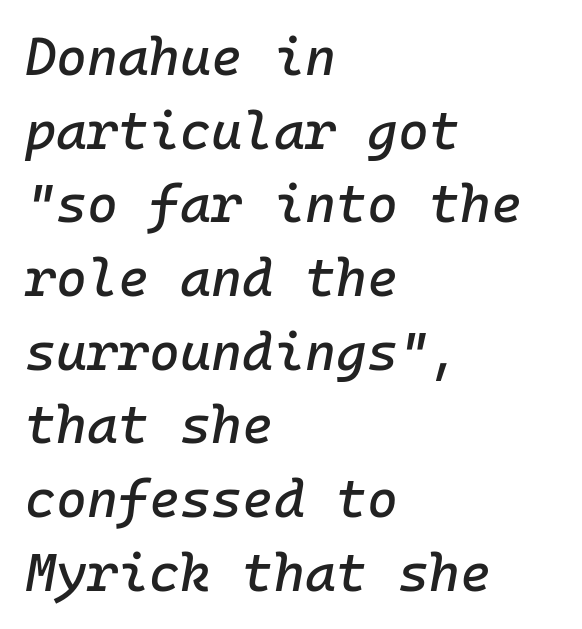
{"italic": "yes", "lean": "right", "slant_degrees": 10, "width": "normal", "stroke_contrast": "low", "x_height": "medium", "monospaced": "yes", "underline": "no", "align": "left", "line_spacing": "normal", "line_spacing_ratio": 1.39, "letter_spacing": "normal", "letter_spacing_em": 0.0, "glyph_px": 53}
